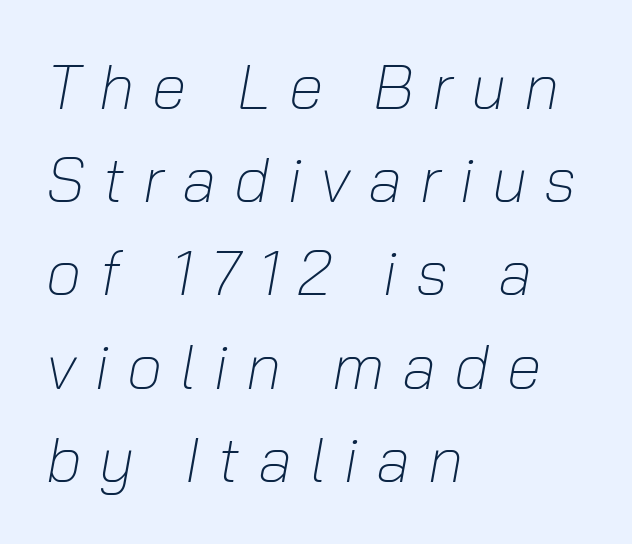
The image shows 63 px light type, italic (leaning right); set left-aligned, normal line spacing (1.48x), unusually wide letter spacing (+0.28 em), not underlined; low stroke contrast and a medium x-height.
